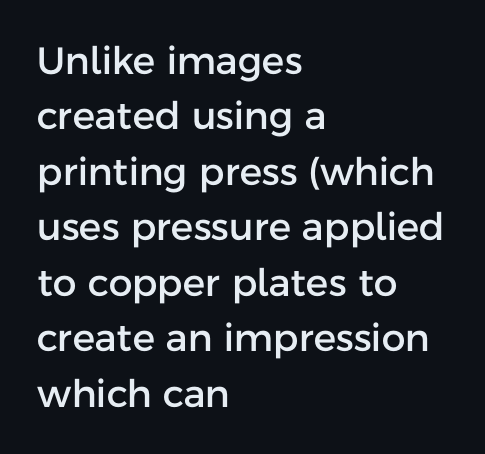
The image shows 38 px sans-serif type, upright; set left-aligned, normal line spacing (1.46x), normal letter spacing, not underlined; low stroke contrast and a medium x-height.
